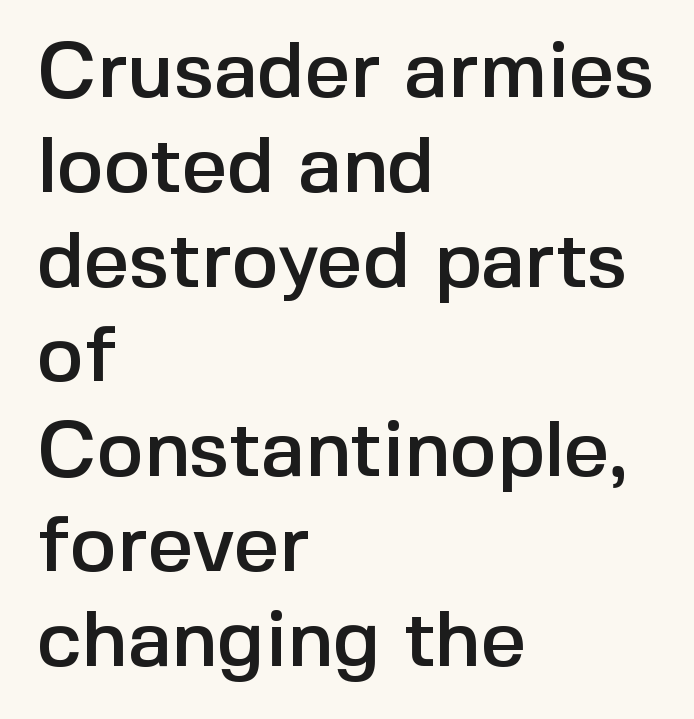
The image shows 79 px sans-serif type, upright; set left-aligned, line spacing 1.2x, normal letter spacing, not underlined; a medium x-height.
